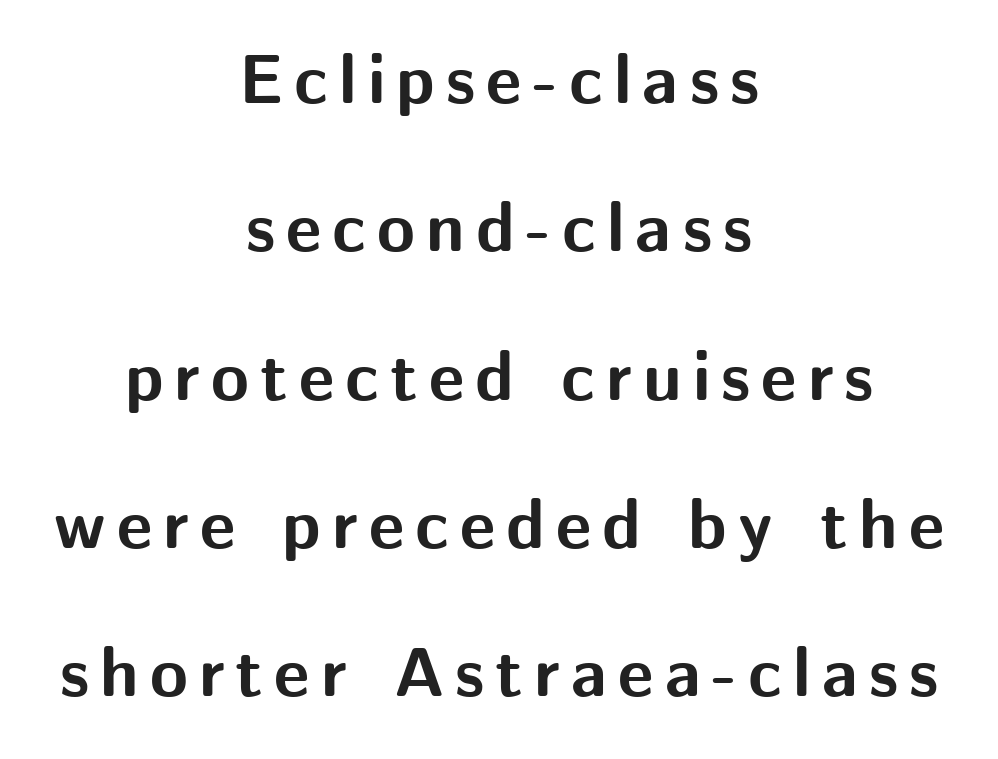
The image shows 69 px bold sans-serif type, upright; set centered, loose line spacing (2.15x), not underlined; medium stroke contrast and a medium x-height.
